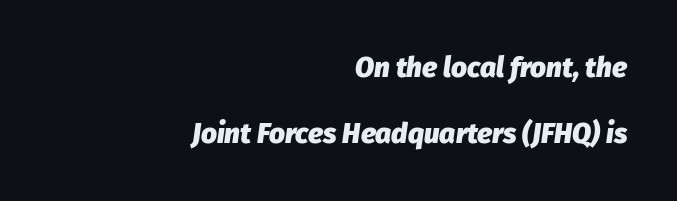
The image shows 28 px heavy type, italic (leaning right); set right-aligned, loose line spacing (2.34x), normal letter spacing, not underlined; low stroke contrast and a medium x-height.
